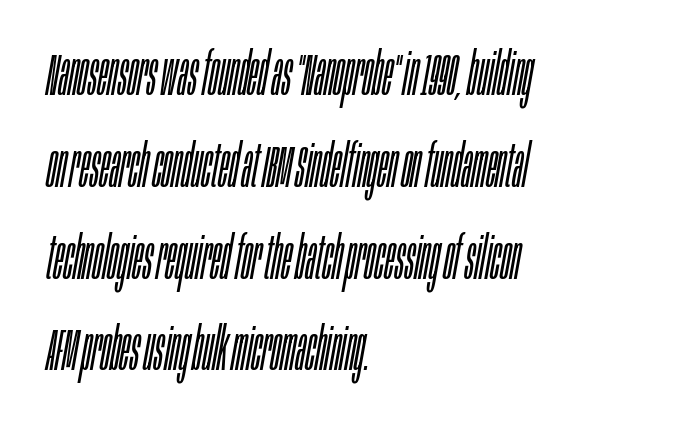
{"italic": "yes", "lean": "right", "slant_degrees": 10, "bold": "no", "weight": "light", "width": "condensed", "stroke_contrast": "low", "x_height": "large", "monospaced": "no", "underline": "no", "align": "left", "line_spacing": "normal", "line_spacing_ratio": 1.53, "letter_spacing": "normal", "letter_spacing_em": 0.0, "glyph_px": 60}
